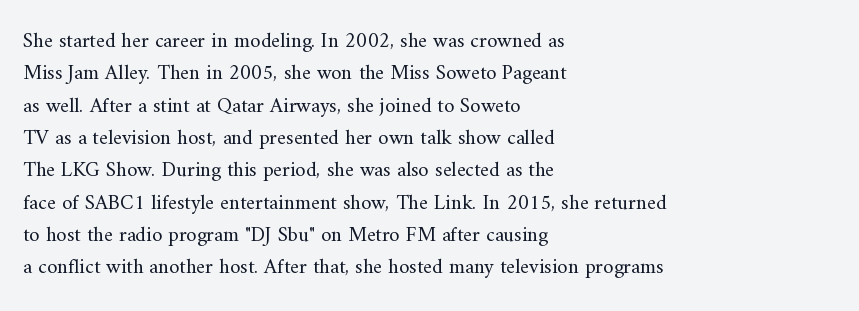
{"italic": "no", "bold": "no", "underline": "no", "align": "left", "line_spacing": "normal", "line_spacing_ratio": 1.54, "letter_spacing": "normal", "letter_spacing_em": 0.0, "glyph_px": 21}
